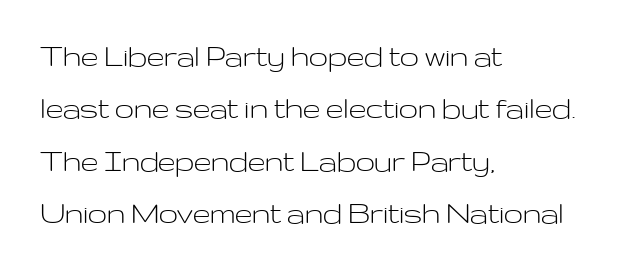
The image shows 34 px light, wide sans-serif type, upright; set left-aligned, normal line spacing (1.54x), normal letter spacing, not underlined; low stroke contrast and a medium x-height.
